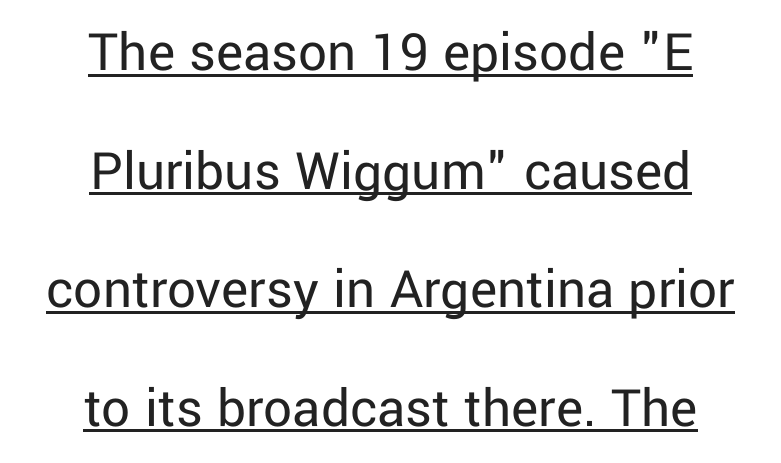
Q: Is the text bold? A: No.
Q: Is the text italic (slanted)? A: No, it is upright.
Q: Is the typeface a serif or a sans-serif typeface? A: Sans-serif.
Q: Is the text underlined? A: Yes.
Q: How is the paragraph aligned? A: Centered.
Q: Is the spacing between letters normal or unusually wide? A: Normal.
Q: Is the spacing between lines tight, normal or loose? A: Loose.
Q: Width (condensed, normal, or wide)? A: Normal.
Q: Stroke contrast? A: Low.
Q: x-height? A: Medium.
Q: Monospaced? A: No.
